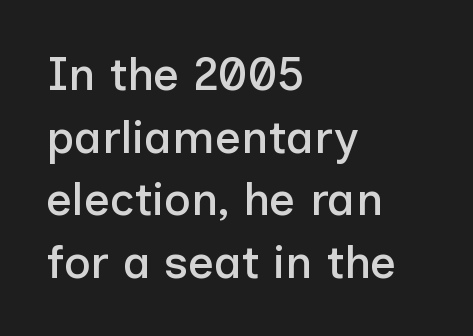
{"serif": "no", "italic": "no", "width": "normal", "stroke_contrast": "low", "x_height": "medium", "monospaced": "no", "underline": "no", "align": "left", "line_spacing": "normal", "line_spacing_ratio": 1.36, "letter_spacing": "normal", "letter_spacing_em": 0.0, "glyph_px": 46}
